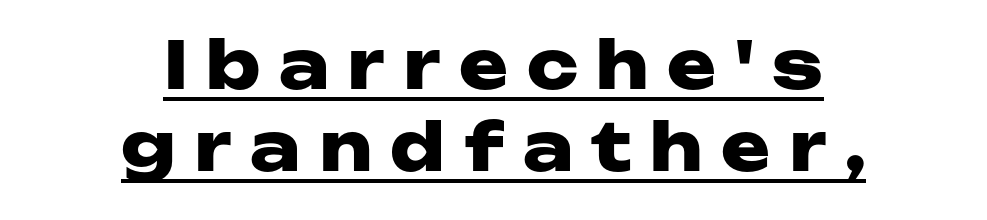
{"serif": "no", "italic": "no", "bold": "yes", "weight": "heavy", "width": "wide", "stroke_contrast": "low", "x_height": "medium", "monospaced": "no", "underline": "yes", "align": "center", "line_spacing_ratio": 1.24, "letter_spacing": "wide", "letter_spacing_em": 0.28, "glyph_px": 66}
